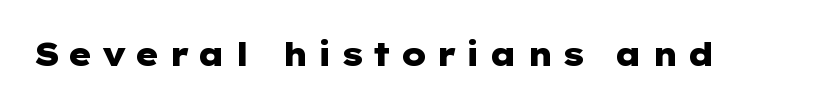
The image shows 32 px heavy, wide sans-serif type, upright; set unusually wide letter spacing (+0.25 em), not underlined; low stroke contrast and a medium x-height.
